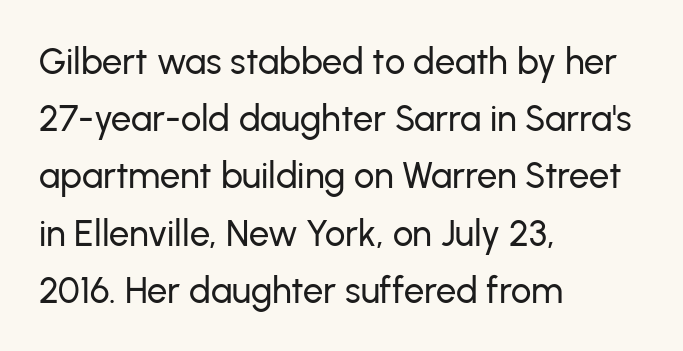
Proportional: the letters do not fall into vertical columns. Is there any slant? The stems are plumb. In terms of letterform style, serifs are entirely absent. Letters rest on an invisible, unmarked baseline. Observe the ordinary spacing: letters are neighbours, not strangers. Caption: multi-line text, flush left, ragged right.
